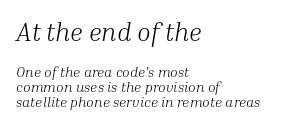
Spacing between characters is what you'd get straight out of the box. The compositor pushed each line to the left boundary. The upper block of text is set noticeably larger than the block beneath it. An italicized treatment has been applied to the whole sample. Honestly, the rows look squashed on top of each other.
